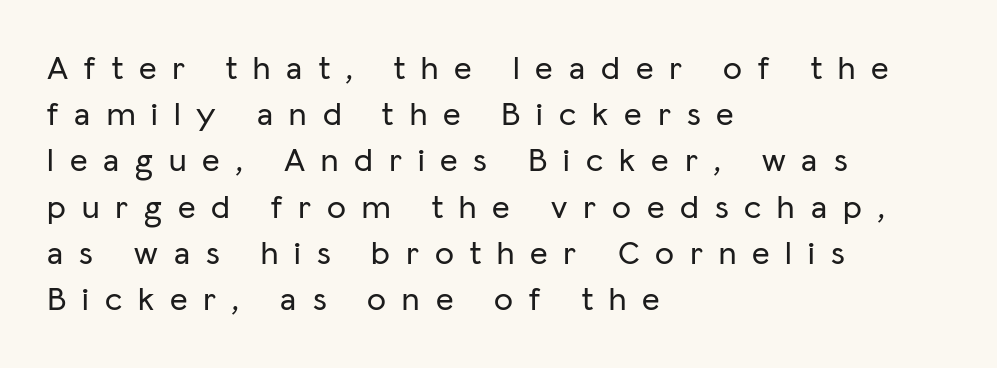
The ragged edge is on the right, which tells us the setting is flush left. Here the glyphs are tracked loosely, breaking word shapes into spaced letters. The space beneath each line is pristine and unruled. Unlike italic type, these characters show no tilt at all. Varying glyph widths throughout — classic text-font behaviour.
